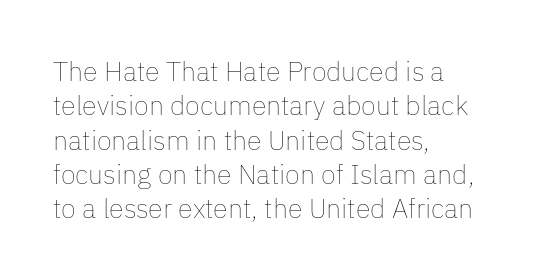
{"italic": "no", "bold": "no", "underline": "no", "align": "left", "line_spacing": "normal", "line_spacing_ratio": 1.27, "letter_spacing": "normal", "letter_spacing_em": 0.0, "glyph_px": 27}
